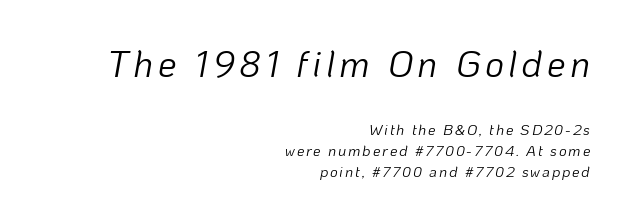
This sample uses an oblique cut, with every glyph tilted off the vertical. Note the varied advance widths — an 'i' is clearly narrower than an 'm'. Quick note: underline off. Heaviness? Minimal to ordinary, like unemphasized prose. Quick note: interline space is typical.
